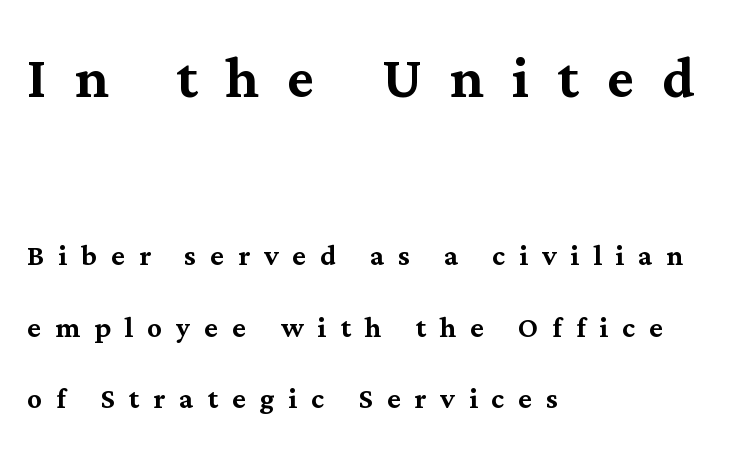
Q: Is the text italic (slanted)? A: No, it is upright.
Q: Is the typeface a serif or a sans-serif typeface? A: Serif.
Q: Is the text underlined? A: No.
Q: How is the paragraph aligned? A: Left-aligned.
Q: Is the spacing between letters normal or unusually wide? A: Unusually wide.
Q: Is the spacing between lines tight, normal or loose? A: Loose.
Q: Which block of text is set in a larger size, the first (top) or the second (bottom)? A: The first (top) one.
Q: Width (condensed, normal, or wide)? A: Normal.
Q: Stroke contrast? A: Medium.
Q: x-height? A: Medium.
Q: Monospaced? A: No.
